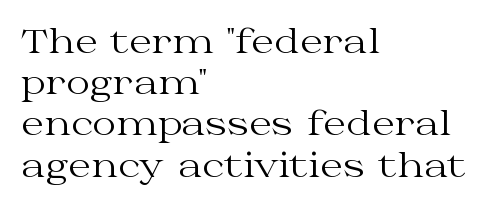
Q: Is the text bold? A: No.
Q: Is the text italic (slanted)? A: No, it is upright.
Q: Is the typeface a serif or a sans-serif typeface? A: Serif.
Q: Is the text underlined? A: No.
Q: How is the paragraph aligned? A: Left-aligned.
Q: Is the spacing between letters normal or unusually wide? A: Normal.
Q: Is the spacing between lines tight, normal or loose? A: Normal.
Q: Width (condensed, normal, or wide)? A: Wide.
Q: Stroke contrast? A: Medium.
Q: x-height? A: Medium.
Q: Monospaced? A: No.
